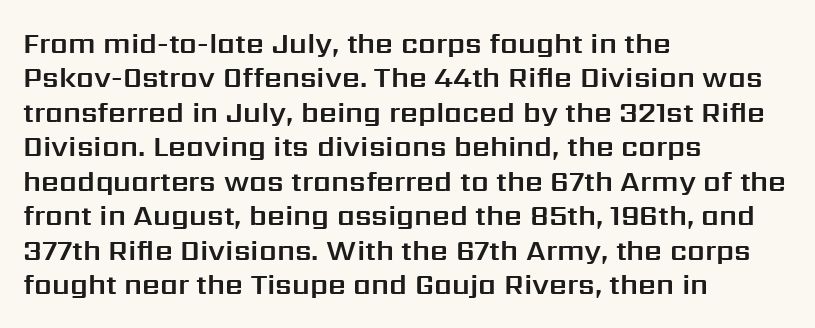
{"serif": "no", "italic": "no", "width": "normal", "stroke_contrast": "medium", "x_height": "medium", "monospaced": "no", "underline": "no", "align": "left", "line_spacing_ratio": 1.23, "letter_spacing": "normal", "letter_spacing_em": 0.0, "glyph_px": 28}
